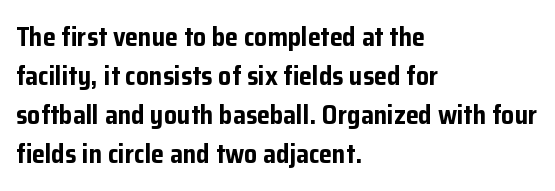
{"italic": "no", "bold": "yes", "underline": "no", "align": "left", "line_spacing": "normal", "line_spacing_ratio": 1.5, "letter_spacing": "normal", "letter_spacing_em": 0.0, "glyph_px": 26}
